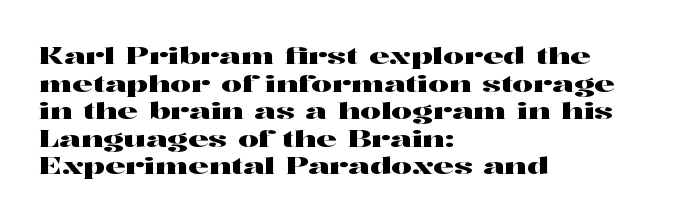
{"italic": "no", "underline": "no", "align": "left", "line_spacing_ratio": 1.2, "letter_spacing": "normal", "letter_spacing_em": 0.0, "glyph_px": 23}
